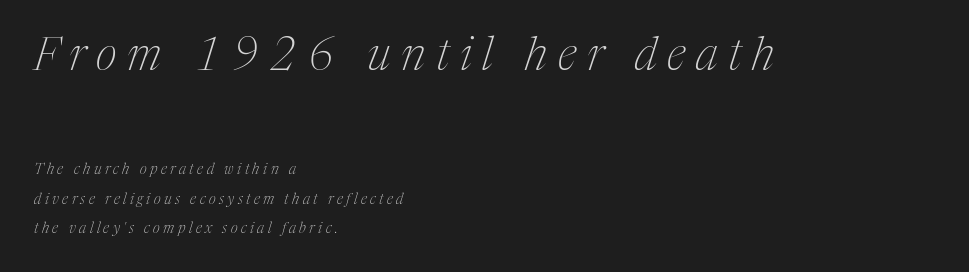
Q: Is the text bold? A: No.
Q: Is the text italic (slanted)? A: Yes, it leans right by about 17 degrees.
Q: Is the typeface a serif or a sans-serif typeface? A: Serif.
Q: Is the text underlined? A: No.
Q: How is the paragraph aligned? A: Left-aligned.
Q: Is the spacing between letters normal or unusually wide? A: Unusually wide.
Q: Is the spacing between lines tight, normal or loose? A: Loose.
Q: Which block of text is set in a larger size, the first (top) or the second (bottom)? A: The first (top) one.
Q: Width (condensed, normal, or wide)? A: Condensed.
Q: Stroke contrast? A: Medium.
Q: x-height? A: Medium.
Q: Monospaced? A: No.
